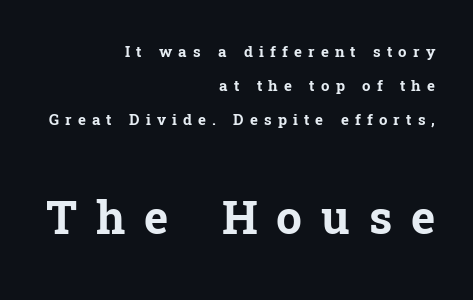
The image shows 46 px bold serif type, upright; set right-aligned, loose line spacing (2.28x), unusually wide letter spacing (+0.41 em), not underlined; the second (bottom) block is 3.07x larger; low stroke contrast and a medium x-height.
